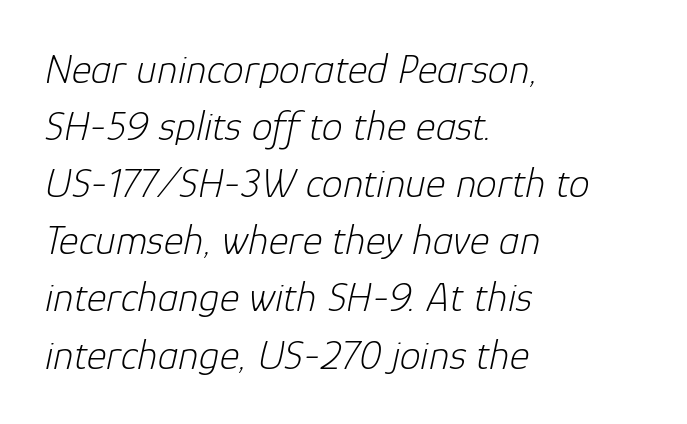
What's the leading like? Ordinary, nothing unusual. Would a proofreader flag this as italicized? Yes. The rendering anchors every line to the left-hand side. The font sits on the lighter half of the weight spectrum, regular included. This rendering leaves character spacing at its baseline value. Is this a fixed-width face? No — the glyphs have proportional, varying widths.
